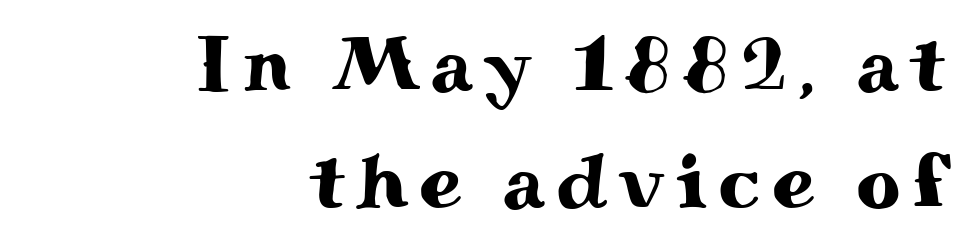
The glyphs in this specimen are seriffed. Is there any slant? The stems are plumb. Each row of text sits above clean, open space. What's the leading like? Ordinary, nothing unusual.
